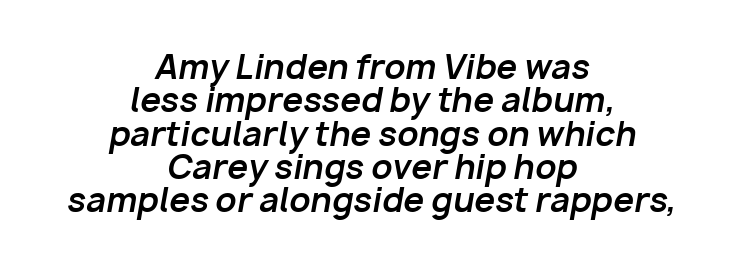
Between one letter and the next there's only the usual sliver of space. Proportional: the letters do not fall into vertical columns. Emphasis by weight is at full strength: bold. Students, observe: this is what under-led, compact text looks like. You can tell it's italic because the verticals aren't actually vertical.
